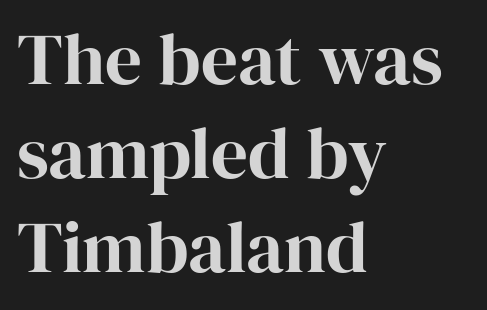
Q: Is the text italic (slanted)? A: No, it is upright.
Q: Is the typeface a serif or a sans-serif typeface? A: Serif.
Q: Is the text underlined? A: No.
Q: How is the paragraph aligned? A: Left-aligned.
Q: Is the spacing between letters normal or unusually wide? A: Normal.
Q: Is the spacing between lines tight, normal or loose? A: Normal.
Q: Width (condensed, normal, or wide)? A: Normal.
Q: Stroke contrast? A: High.
Q: x-height? A: Medium.
Q: Monospaced? A: No.
